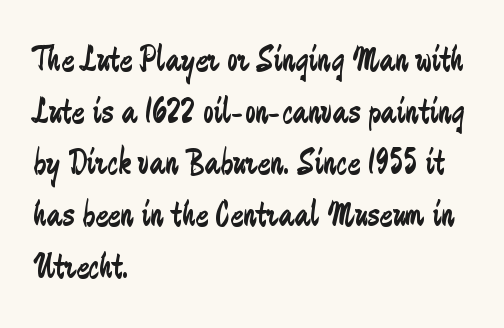
{"serif": "no", "bold": "no", "weight": "regular", "width": "condensed", "stroke_contrast": "low", "x_height": "small", "monospaced": "no", "underline": "no", "align": "left", "line_spacing": "normal", "line_spacing_ratio": 1.36, "letter_spacing": "normal", "letter_spacing_em": 0.0, "glyph_px": 38}
